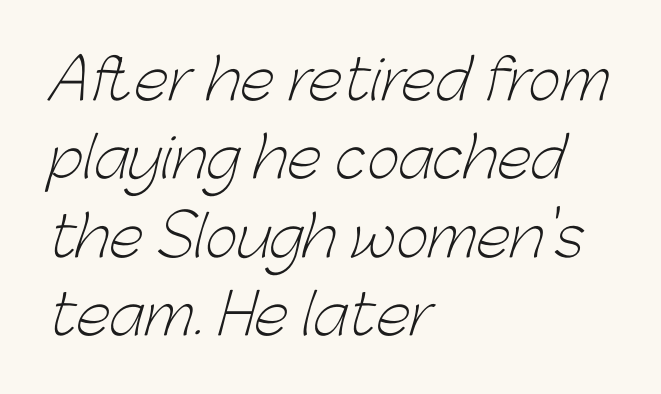
Q: Is the text bold? A: No.
Q: Is the typeface a serif or a sans-serif typeface? A: Sans-serif.
Q: Is the text underlined? A: No.
Q: How is the paragraph aligned? A: Left-aligned.
Q: Is the spacing between letters normal or unusually wide? A: Normal.
Q: Is the spacing between lines tight, normal or loose? A: Normal.
Q: Width (condensed, normal, or wide)? A: Normal.
Q: Stroke contrast? A: Low.
Q: x-height? A: Medium.
Q: Monospaced? A: No.
